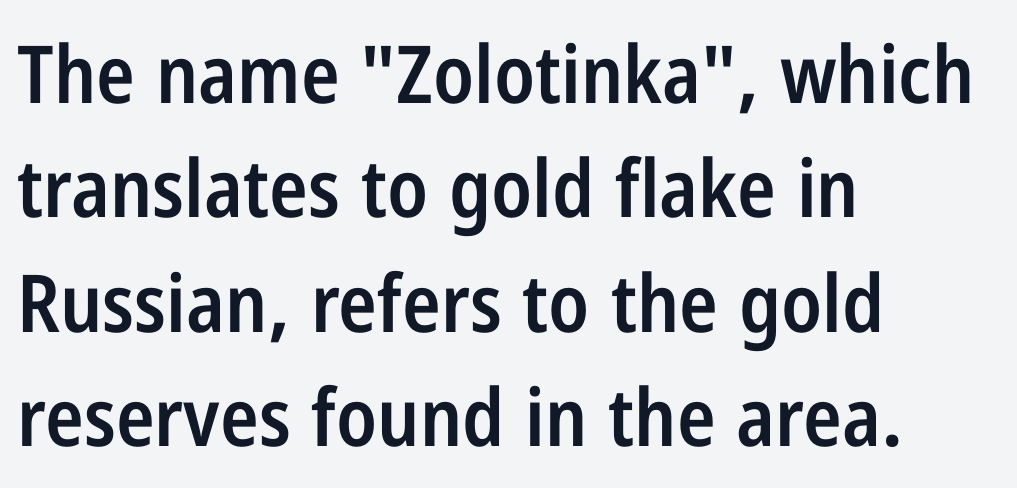
Posture: straight, roman, zero tilt. The characters look somewhat weighty, a semibold short of true bold. Alignment: flush left. The typeface chosen for these lines omits serifs. Evenly set lines give the paragraph a standard silhouette. Between one letter and the next there's only the usual sliver of space.
